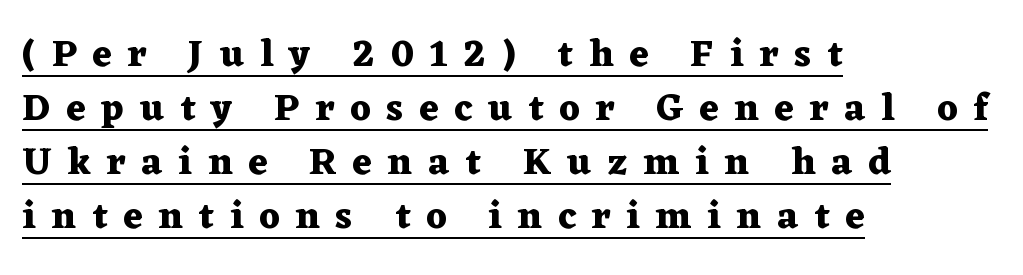
{"serif": "yes", "italic": "no", "bold": "yes", "weight": "heavy", "width": "wide", "stroke_contrast": "medium", "x_height": "medium", "monospaced": "no", "underline": "yes", "align": "left", "line_spacing": "normal", "line_spacing_ratio": 1.42, "letter_spacing": "wide", "letter_spacing_em": 0.42, "glyph_px": 38}
